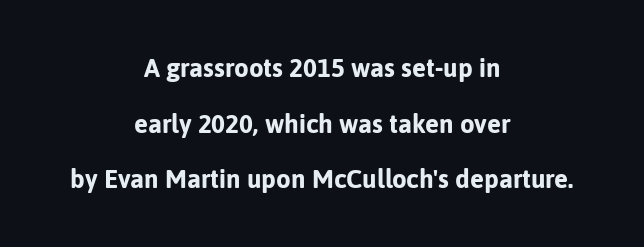
Q: Is the text bold? A: Yes.
Q: Is the text italic (slanted)? A: No, it is upright.
Q: Is the text underlined? A: No.
Q: How is the paragraph aligned? A: Centered.
Q: Is the spacing between letters normal or unusually wide? A: Normal.
Q: Is the spacing between lines tight, normal or loose? A: Loose.
